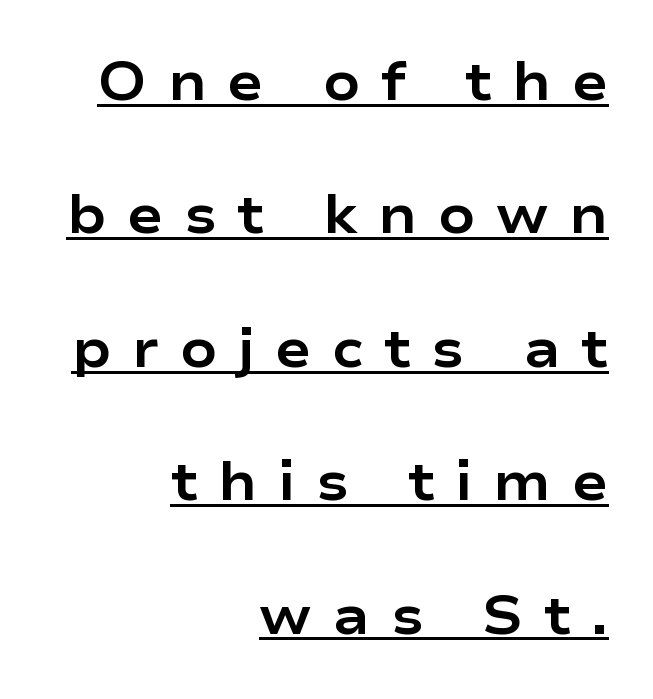
Q: Is the text bold? A: Yes.
Q: Is the text italic (slanted)? A: No, it is upright.
Q: Is the typeface a serif or a sans-serif typeface? A: Sans-serif.
Q: Is the text underlined? A: Yes.
Q: How is the paragraph aligned? A: Right-aligned.
Q: Is the spacing between letters normal or unusually wide? A: Unusually wide.
Q: Is the spacing between lines tight, normal or loose? A: Loose.
Q: Width (condensed, normal, or wide)? A: Wide.
Q: Stroke contrast? A: Low.
Q: x-height? A: Medium.
Q: Monospaced? A: No.
